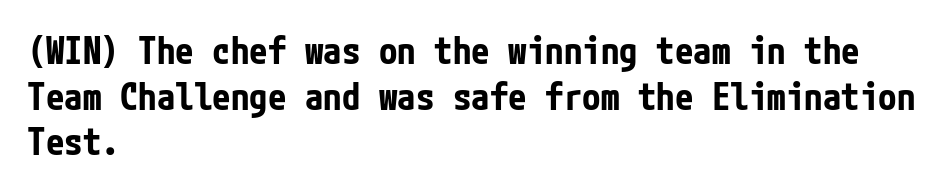
{"serif": "no", "italic": "no", "bold": "yes", "weight": "bold", "width": "condensed", "stroke_contrast": "low", "x_height": "medium", "underline": "no", "align": "left", "line_spacing_ratio": 1.23, "letter_spacing": "normal", "letter_spacing_em": 0.0, "glyph_px": 37}
